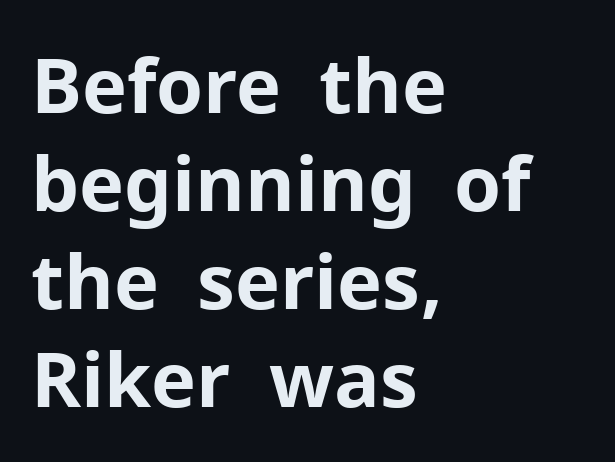
The image shows 76 px bold sans-serif type, upright; set left-aligned, normal line spacing (1.29x), normal letter spacing, not underlined; low stroke contrast and a medium x-height.
